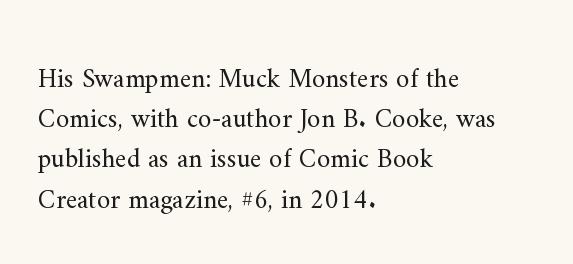
{"italic": "no", "bold": "no", "underline": "no", "align": "left", "line_spacing": "normal", "line_spacing_ratio": 1.49, "letter_spacing": "normal", "letter_spacing_em": 0.0, "glyph_px": 27}
